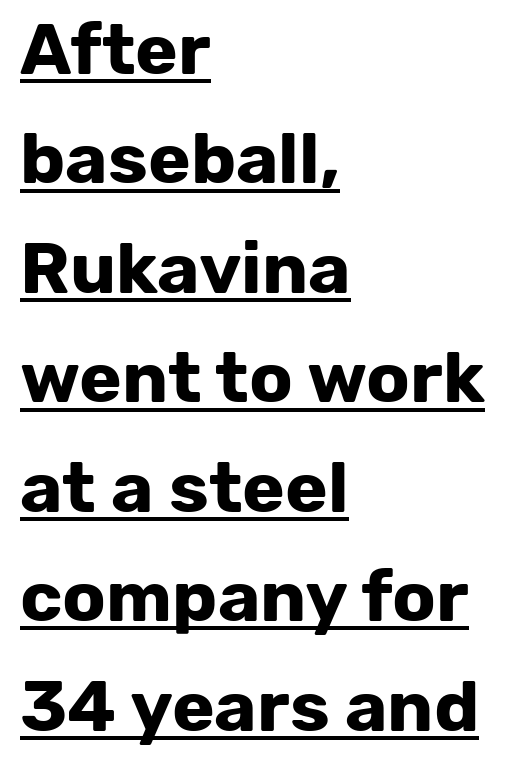
The image shows 72 px bold sans-serif type, upright; set left-aligned, normal line spacing (1.52x), normal letter spacing, underlined; low stroke contrast and a medium x-height.
